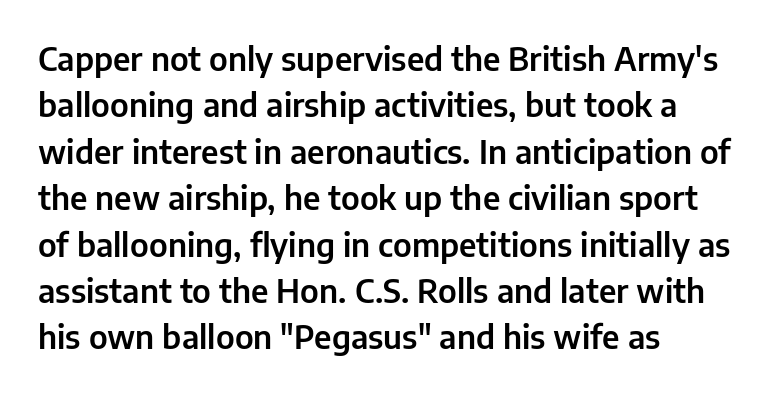
The image shows 32 px sans-serif type, upright; set left-aligned, normal line spacing (1.45x), normal letter spacing, not underlined; low stroke contrast and a medium x-height.
